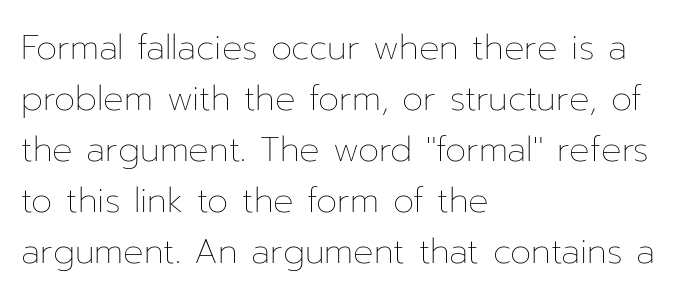
Q: Is the text bold? A: No.
Q: Is the text italic (slanted)? A: No, it is upright.
Q: Is the text underlined? A: No.
Q: How is the paragraph aligned? A: Left-aligned.
Q: Is the spacing between letters normal or unusually wide? A: Normal.
Q: Is the spacing between lines tight, normal or loose? A: Normal.
Q: Width (condensed, normal, or wide)? A: Normal.
Q: Stroke contrast? A: Low.
Q: x-height? A: Medium.
Q: Monospaced? A: No.
